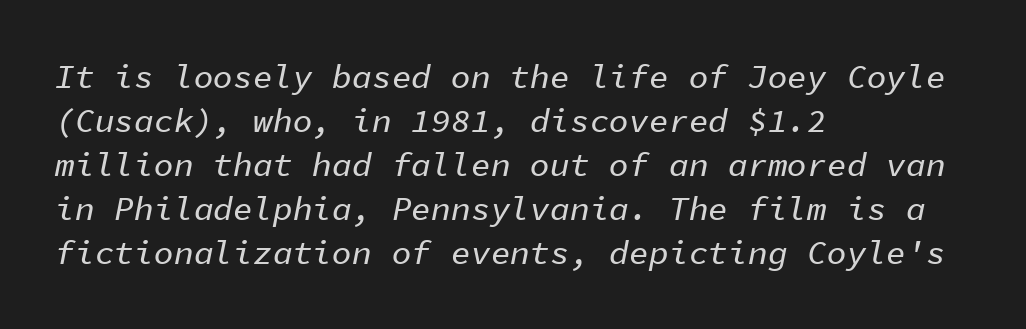
Is this a fixed-width face? Yes — each glyph sits in an identical cell. The letters are slanted; this is an italic face. Standard letterfit; no display-style spreading of the glyphs. Plain, unruled lines of type. The paragraph shown leans on its left margin.
